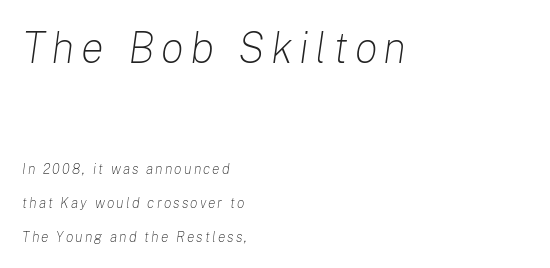
The image shows 43 px light type, italic (leaning right); set left-aligned, loose line spacing (2.41x), not underlined; the first (top) block is 3.07x larger; low stroke contrast and a medium x-height.
